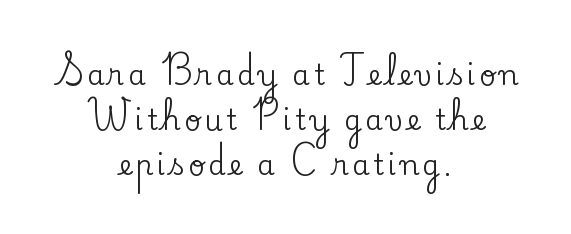
The image shows 28 px serif type, upright; set centered, normal line spacing (1.61x), not underlined; low stroke contrast and a small x-height.
